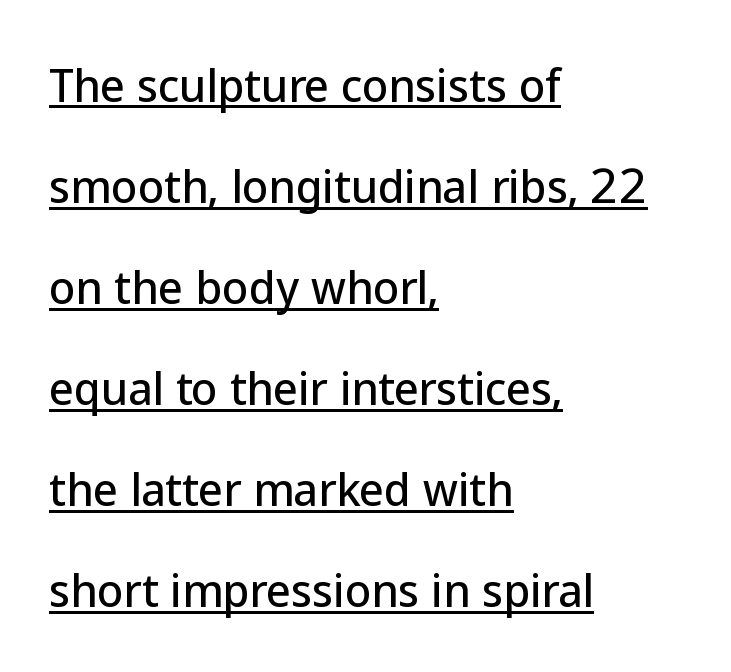
Q: Is the text italic (slanted)? A: No, it is upright.
Q: Is the typeface a serif or a sans-serif typeface? A: Sans-serif.
Q: Is the text underlined? A: Yes.
Q: How is the paragraph aligned? A: Left-aligned.
Q: Is the spacing between letters normal or unusually wide? A: Normal.
Q: Is the spacing between lines tight, normal or loose? A: Loose.
Q: Width (condensed, normal, or wide)? A: Normal.
Q: Stroke contrast? A: Low.
Q: x-height? A: Medium.
Q: Monospaced? A: No.
